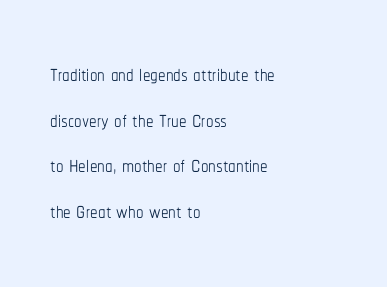
The image shows 30 px thin, condensed type, upright; set left-aligned, normal line spacing (1.52x), normal letter spacing, not underlined; low stroke contrast and a medium x-height.
